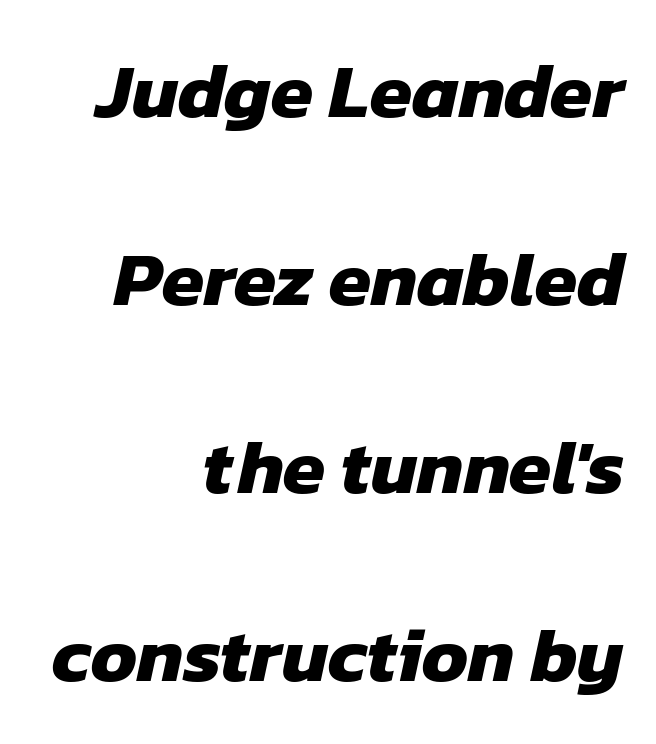
The image shows 77 px heavy sans-serif type; set right-aligned, loose line spacing (2.44x), normal letter spacing, not underlined; low stroke contrast and a medium x-height.
